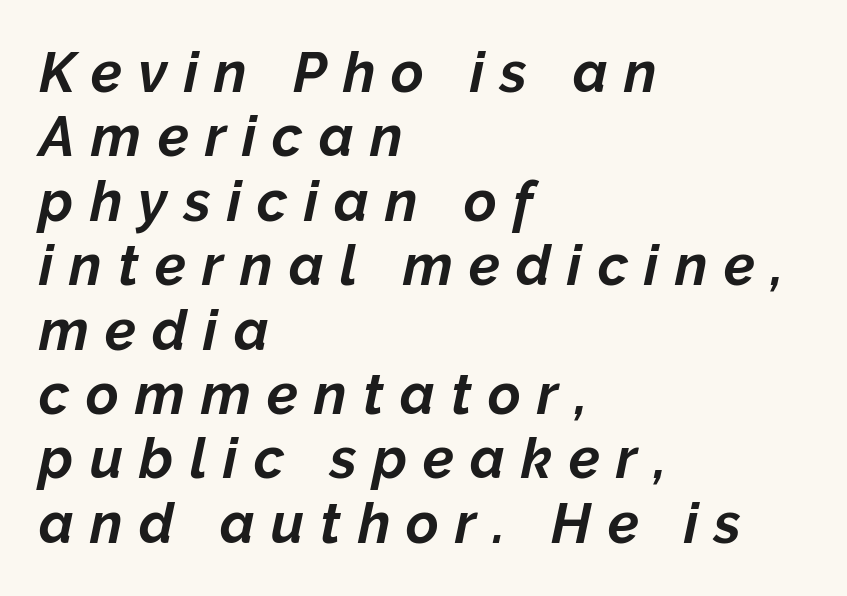
In terms of weight, the rendering is a true, heavy bold. Character widths vary here, with narrow letters taking less room than wide ones. A student would call this left alignment; a typographer would say flush left, rag right. Compared with typical paragraphs, the rows here are closer together. No word sits above an underline.
